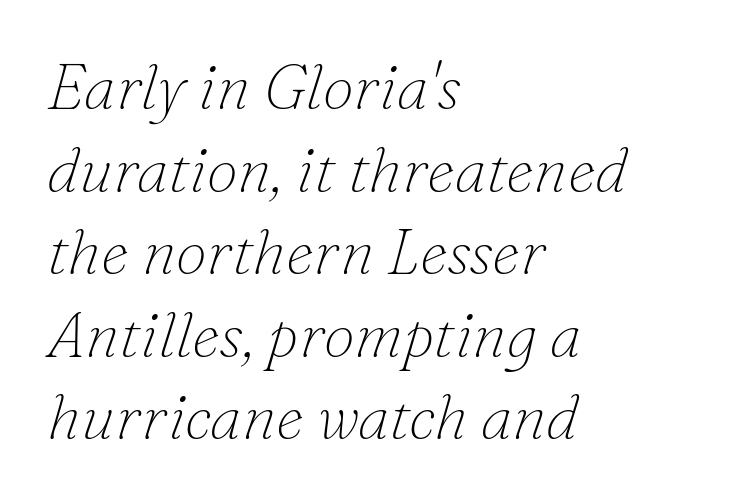
Q: Is the text bold? A: No.
Q: Is the text italic (slanted)? A: Yes, it leans right by about 16 degrees.
Q: Is the typeface a serif or a sans-serif typeface? A: Serif.
Q: Is the text underlined? A: No.
Q: How is the paragraph aligned? A: Left-aligned.
Q: Is the spacing between letters normal or unusually wide? A: Normal.
Q: Is the spacing between lines tight, normal or loose? A: Normal.
Q: Width (condensed, normal, or wide)? A: Normal.
Q: Stroke contrast? A: Low.
Q: x-height? A: Small.
Q: Monospaced? A: No.
